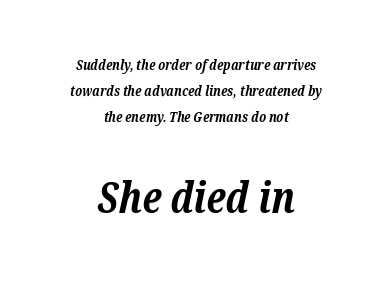
The image shows 43 px bold serif type, italic (leaning right); set centered, line spacing 1.84x, normal letter spacing, not underlined; the second (bottom) block is 3.07x larger; low stroke contrast and a medium x-height.
